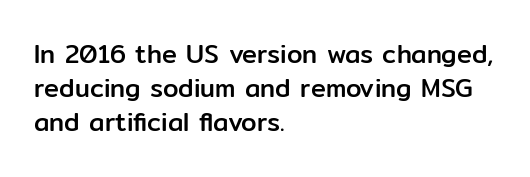
The image shows 25 px text type, upright; set left-aligned, normal line spacing (1.37x), normal letter spacing, not underlined.
